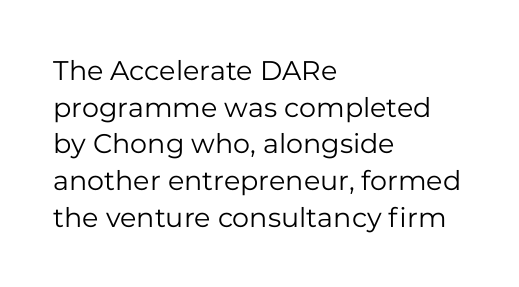
The image shows 27 px text type, upright; set left-aligned, normal line spacing (1.36x), normal letter spacing, not underlined.
